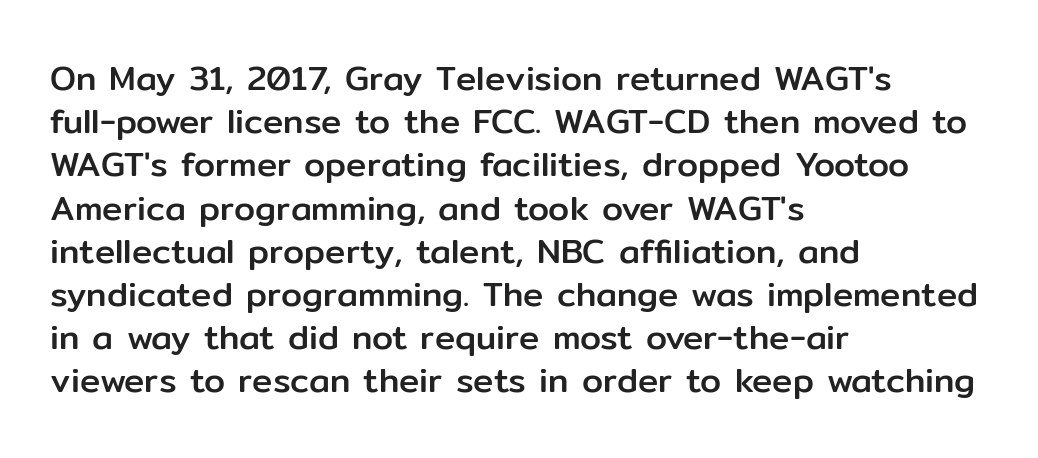
{"serif": "no", "italic": "no", "width": "normal", "stroke_contrast": "low", "x_height": "medium", "monospaced": "no", "underline": "no", "align": "left", "line_spacing": "normal", "line_spacing_ratio": 1.27, "letter_spacing": "normal", "letter_spacing_em": 0.0, "glyph_px": 34}
